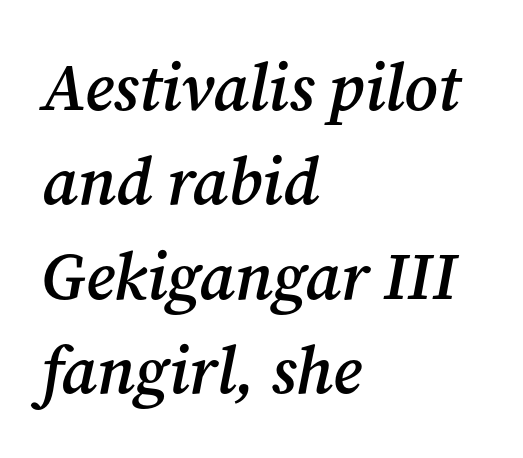
Notice how descenders clear the ascenders below comfortably — that's standard leading. Type without underlining. Is this a sans? No — the strokes have serifs. There is no visible air inserted between adjacent glyphs. Note the varied advance widths — an 'i' is clearly narrower than an 'm'. Students, this is semibold: more ink than regular, less than bold.
